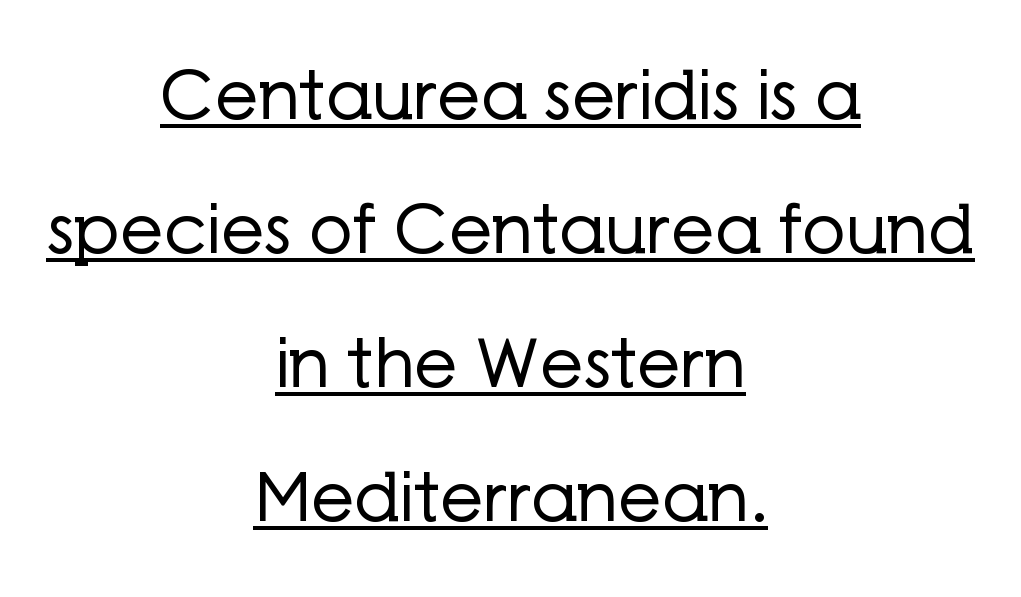
The image shows 68 px regular-weight sans-serif type, upright; set centered, loose line spacing (1.97x), normal letter spacing, underlined; low stroke contrast and a medium x-height.
